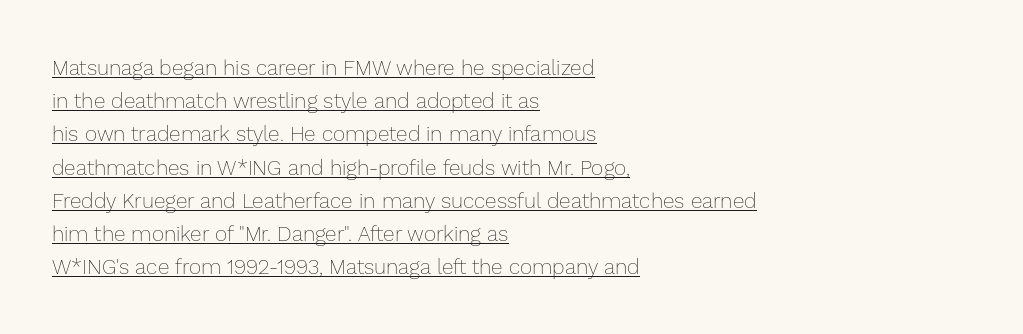
{"italic": "no", "bold": "no", "underline": "yes", "align": "left", "line_spacing": "normal", "line_spacing_ratio": 1.58, "letter_spacing": "normal", "letter_spacing_em": 0.0, "glyph_px": 21}
